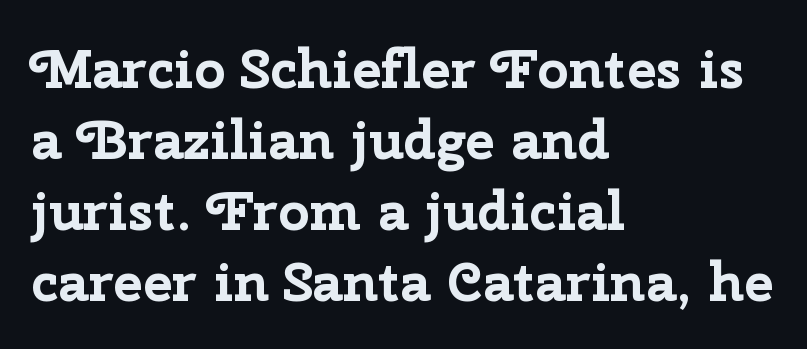
{"serif": "no", "italic": "no", "bold": "yes", "weight": "bold", "width": "normal", "stroke_contrast": "low", "x_height": "medium", "monospaced": "no", "underline": "no", "align": "left", "line_spacing": "normal", "line_spacing_ratio": 1.29, "letter_spacing": "normal", "letter_spacing_em": 0.0, "glyph_px": 55}
